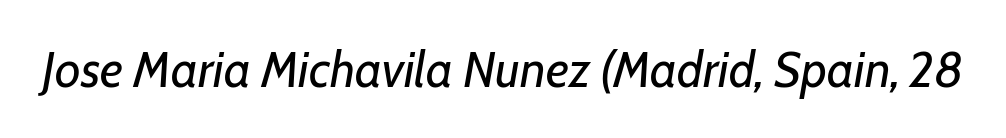
Slant detected: the letters are inclined. The words here are not underlined. You could not count columns in this text — the font is proportionally spaced. Weight: regular or lighter. Honestly, the letter spacing is just normal — you wouldn't notice it.
